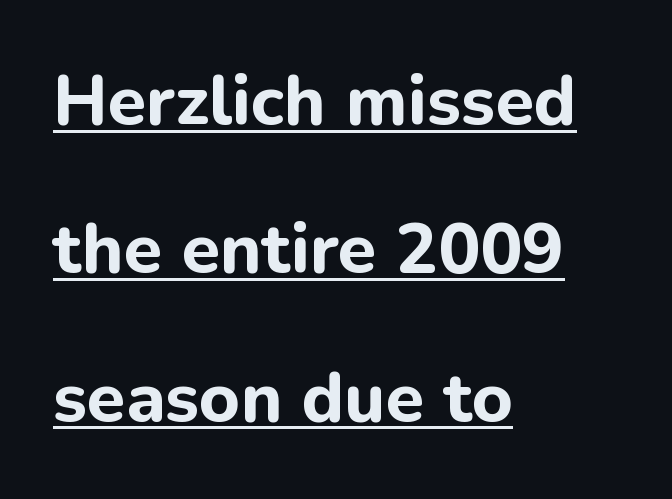
Q: Is the text bold? A: Yes.
Q: Is the text italic (slanted)? A: No, it is upright.
Q: Is the typeface a serif or a sans-serif typeface? A: Sans-serif.
Q: Is the text underlined? A: Yes.
Q: How is the paragraph aligned? A: Left-aligned.
Q: Is the spacing between letters normal or unusually wide? A: Normal.
Q: Is the spacing between lines tight, normal or loose? A: Loose.
Q: Width (condensed, normal, or wide)? A: Normal.
Q: Stroke contrast? A: Low.
Q: x-height? A: Medium.
Q: Monospaced? A: No.
